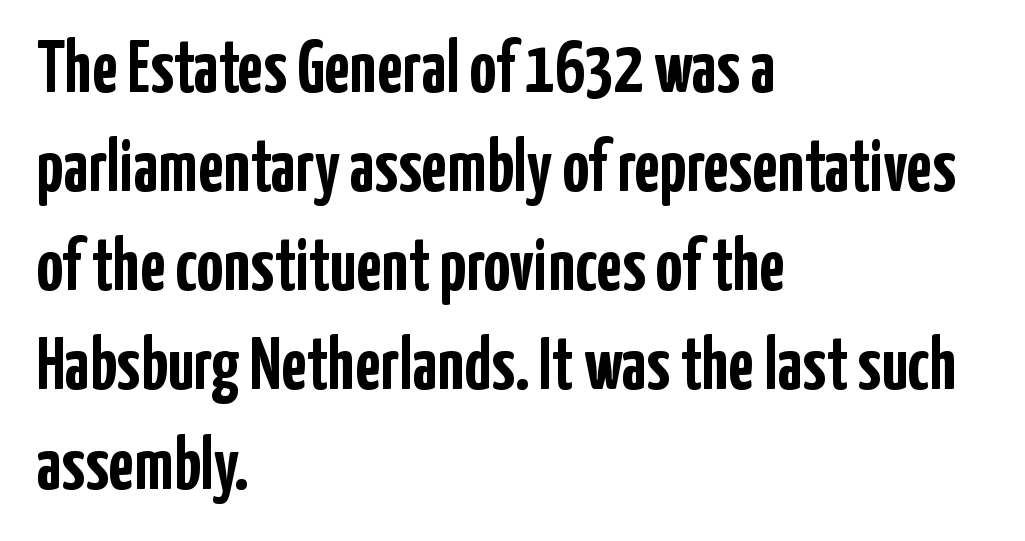
{"serif": "no", "italic": "no", "bold": "yes", "weight": "semibold", "width": "condensed", "stroke_contrast": "low", "x_height": "medium", "monospaced": "no", "underline": "no", "align": "left", "line_spacing": "normal", "line_spacing_ratio": 1.34, "letter_spacing": "normal", "letter_spacing_em": 0.0, "glyph_px": 74}
